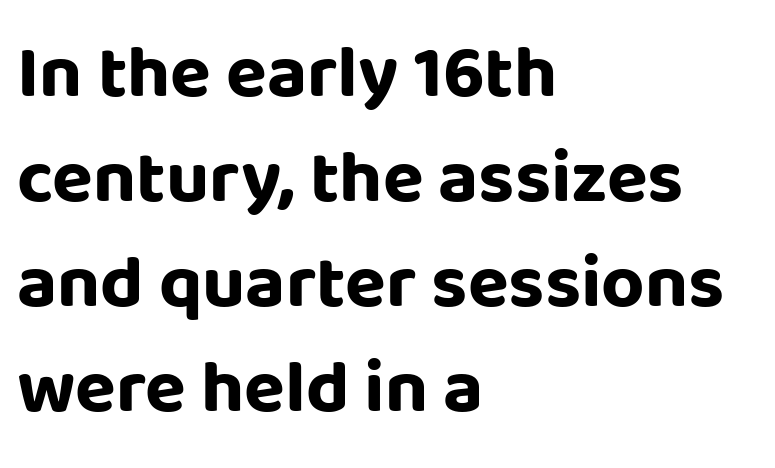
Students, this is bold: see how much ink each stroke carries. The vertical gap from one line to the next is medium. Descenders are the only things crossing below the line. It's the straight-up-and-down kind of type. You could call the tracking neutral — neither tight nor loose. Compared with a centered layout, this one pins lines to the left instead.
